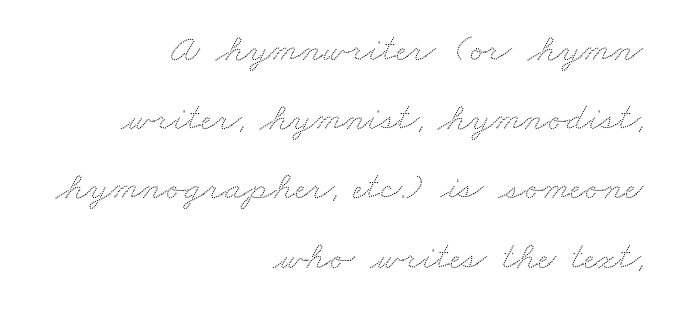
Q: Is the text underlined? A: No.
Q: How is the paragraph aligned? A: Right-aligned.
Q: Is the spacing between letters normal or unusually wide? A: Normal.
Q: Width (condensed, normal, or wide)? A: Wide.
Q: Stroke contrast? A: Low.
Q: x-height? A: Small.
Q: Monospaced? A: No.
